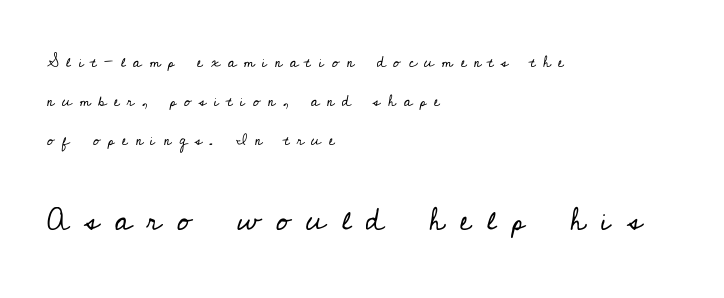
Q: Is the text bold? A: No.
Q: Is the text italic (slanted)? A: Yes.
Q: Is the typeface a serif or a sans-serif typeface? A: Serif.
Q: Is the text underlined? A: No.
Q: How is the paragraph aligned? A: Left-aligned.
Q: Is the spacing between letters normal or unusually wide? A: Unusually wide.
Q: Is the spacing between lines tight, normal or loose? A: Loose.
Q: Which block of text is set in a larger size, the first (top) or the second (bottom)? A: The second (bottom) one.
Q: Width (condensed, normal, or wide)? A: Normal.
Q: Stroke contrast? A: Low.
Q: x-height? A: Small.
Q: Monospaced? A: No.
